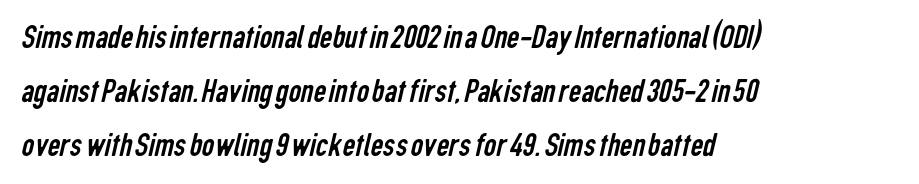
Q: Is the text bold? A: No.
Q: Is the typeface a serif or a sans-serif typeface? A: Sans-serif.
Q: Is the text underlined? A: No.
Q: How is the paragraph aligned? A: Left-aligned.
Q: Is the spacing between letters normal or unusually wide? A: Normal.
Q: Is the spacing between lines tight, normal or loose? A: Normal.
Q: Width (condensed, normal, or wide)? A: Condensed.
Q: Stroke contrast? A: Low.
Q: x-height? A: Medium.
Q: Monospaced? A: No.
